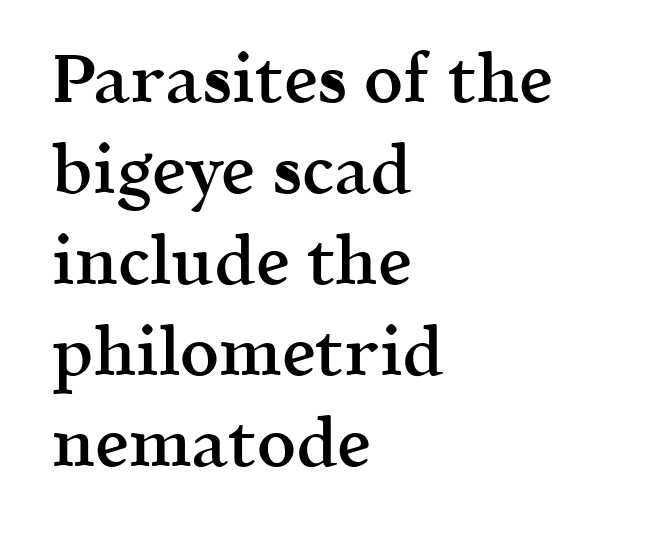
The image shows 68 px semibold serif type, upright; set left-aligned, normal line spacing (1.34x), normal letter spacing, not underlined; a medium x-height.
